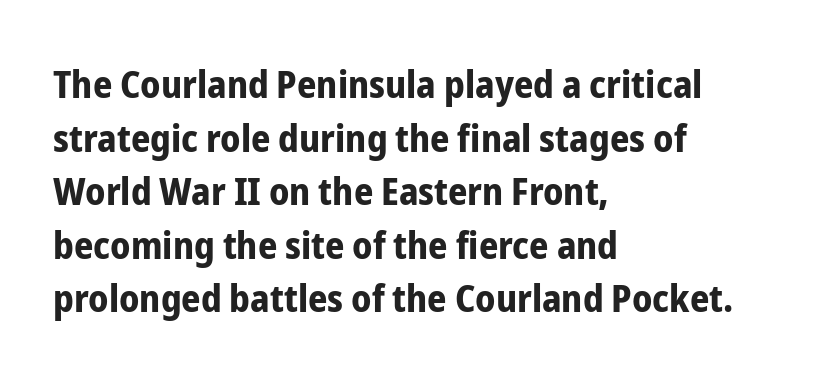
Think of a printed novel: that variable character pitch is what you see here. This sample is left-justified, so line endings fall wherever the words run out. Typographic density is high because the face is bold. A sans-serif font was chosen for this passage. Decoration check: the copy has no underline.
